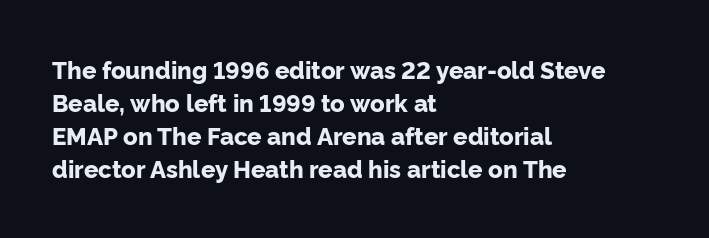
Q: Is the text bold? A: Yes.
Q: Is the text italic (slanted)? A: No, it is upright.
Q: Is the text underlined? A: No.
Q: How is the paragraph aligned? A: Left-aligned.
Q: Is the spacing between letters normal or unusually wide? A: Normal.
Q: Is the spacing between lines tight, normal or loose? A: Normal.
